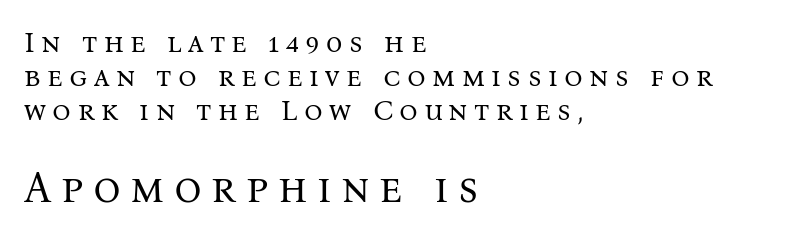
{"serif": "yes", "italic": "no", "bold": "no", "weight": "regular", "width": "normal", "stroke_contrast": "medium", "x_height": "medium", "monospaced": "no", "underline": "no", "align": "left", "line_spacing_ratio": 1.18, "letter_spacing": "wide", "letter_spacing_em": 0.22, "larger_block": "second", "size_ratio": 1.48, "glyph_px": 43}
